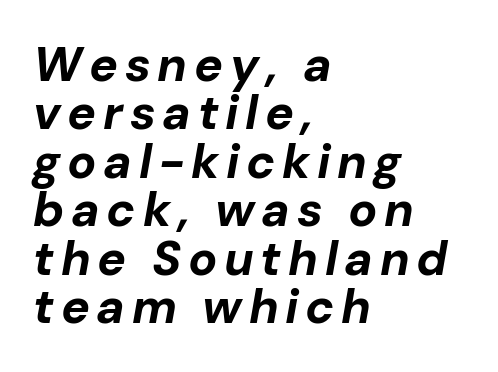
Here the designer chose a conventional face with non-uniform glyph widths. Leftover space on each line is placed entirely after the last word. Whoever set this chose condensed vertical rhythm over breathing room. On the weight axis this lands at bold, roughly 700.
